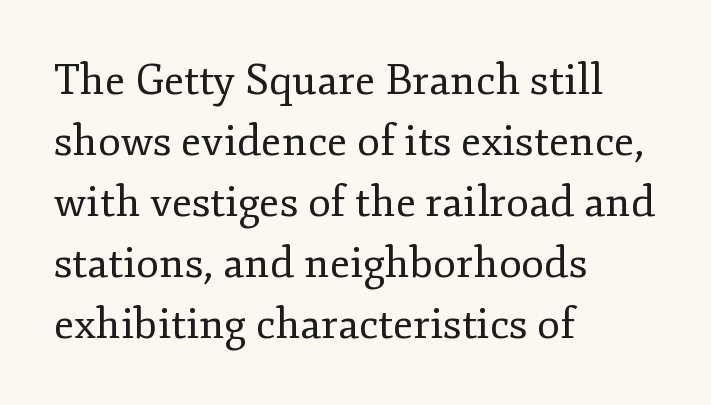
Q: Is the text bold? A: No.
Q: Is the text italic (slanted)? A: No, it is upright.
Q: Is the typeface a serif or a sans-serif typeface? A: Serif.
Q: Is the text underlined? A: No.
Q: How is the paragraph aligned? A: Left-aligned.
Q: Is the spacing between letters normal or unusually wide? A: Normal.
Q: Is the spacing between lines tight, normal or loose? A: Normal.
Q: Width (condensed, normal, or wide)? A: Normal.
Q: Stroke contrast? A: Low.
Q: x-height? A: Small.
Q: Monospaced? A: No.
